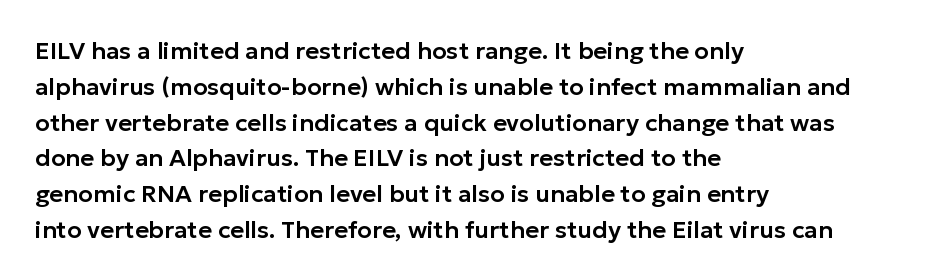
The image shows 24 px text type, upright; set left-aligned, normal line spacing (1.49x), normal letter spacing, not underlined.
